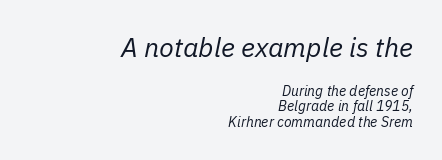
Q: Is the text bold? A: No.
Q: Is the text italic (slanted)? A: Yes, it leans right by about 11 degrees.
Q: Is the text underlined? A: No.
Q: How is the paragraph aligned? A: Right-aligned.
Q: Is the spacing between letters normal or unusually wide? A: Normal.
Q: Is the spacing between lines tight, normal or loose? A: Tight.
Q: Which block of text is set in a larger size, the first (top) or the second (bottom)? A: The first (top) one.
